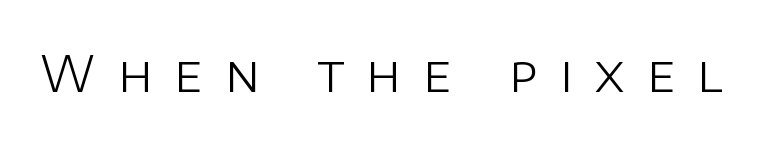
Each word looks stretched out because of the extra space between its letters. The letters look calm and open, with moderate or lighter stems. In terms of letterform style, serifs are entirely absent. Unmarked baselines from the first word to the last. The letters advance in unequal steps, a hallmark of proportional type. Every character sits straight up, as roman type does.
